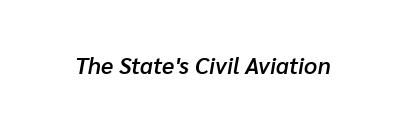
Q: Is the text bold? A: Semi-bold.
Q: Is the text italic (slanted)? A: Yes, it leans right by about 10 degrees.
Q: Is the text underlined? A: No.
Q: Is the spacing between letters normal or unusually wide? A: Normal.
